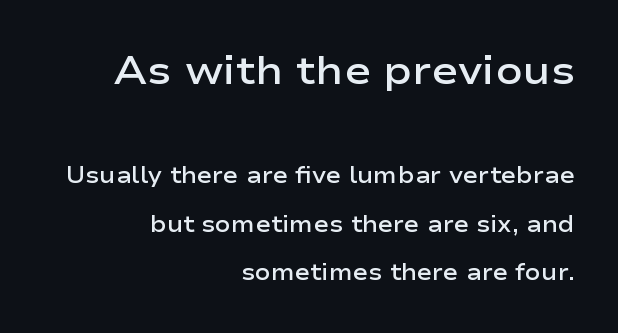
{"serif": "no", "italic": "no", "bold": "semi", "weight": "semibold", "width": "wide", "stroke_contrast": "low", "x_height": "medium", "monospaced": "no", "underline": "no", "align": "right", "line_spacing": "loose", "line_spacing_ratio": 2.11, "letter_spacing": "normal", "letter_spacing_em": 0.0, "larger_block": "first", "size_ratio": 1.74, "glyph_px": 40}
